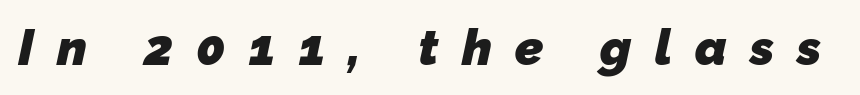
Think of a printed novel: that variable character pitch is what you see here. Type style note: lacks serifs. Each word looks stretched out because of the extra space between its letters. Plain, unruled lines of type. These lines carry a lot of weight — the face is fully bold.
